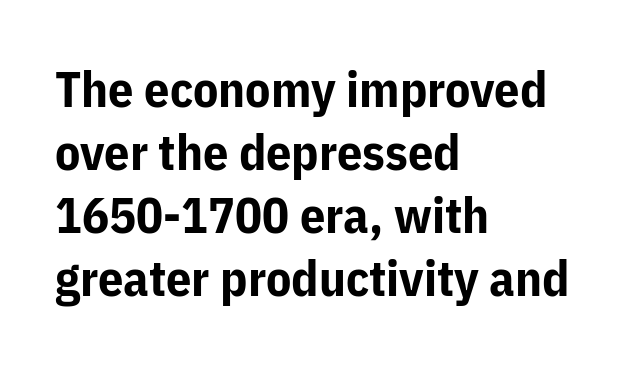
{"serif": "no", "italic": "no", "bold": "yes", "weight": "bold", "width": "normal", "stroke_contrast": "low", "x_height": "medium", "monospaced": "no", "underline": "no", "align": "left", "line_spacing": "normal", "line_spacing_ratio": 1.26, "letter_spacing": "normal", "letter_spacing_em": 0.0, "glyph_px": 50}
